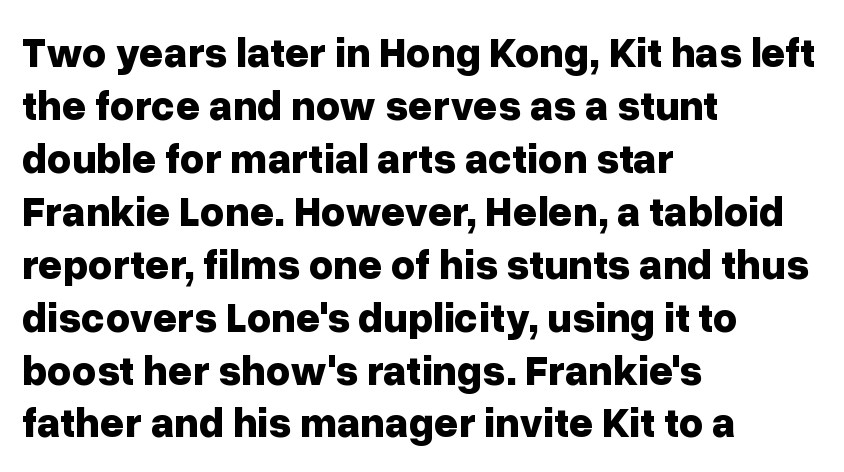
Q: Is the text bold? A: Yes.
Q: Is the text italic (slanted)? A: No, it is upright.
Q: Is the typeface a serif or a sans-serif typeface? A: Sans-serif.
Q: Is the text underlined? A: No.
Q: How is the paragraph aligned? A: Left-aligned.
Q: Is the spacing between letters normal or unusually wide? A: Normal.
Q: Is the spacing between lines tight, normal or loose? A: Normal.
Q: Width (condensed, normal, or wide)? A: Normal.
Q: Stroke contrast? A: Low.
Q: x-height? A: Medium.
Q: Monospaced? A: No.
